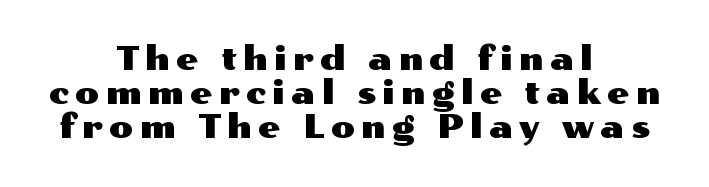
The image shows 32 px wide sans-serif type, upright; set centered, tight line spacing (1.06x), not underlined; medium stroke contrast and a medium x-height.
